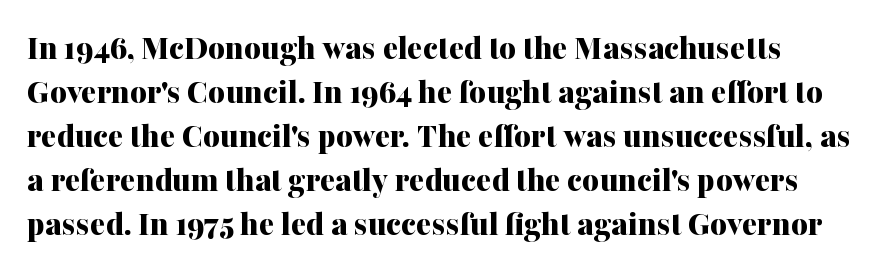
Characters follow at the spacing the type designer built in. Varying glyph widths throughout — classic text-font behaviour. The letters stand upright; this is a roman face. Classification — serif. Check under the words: just untouched page.
